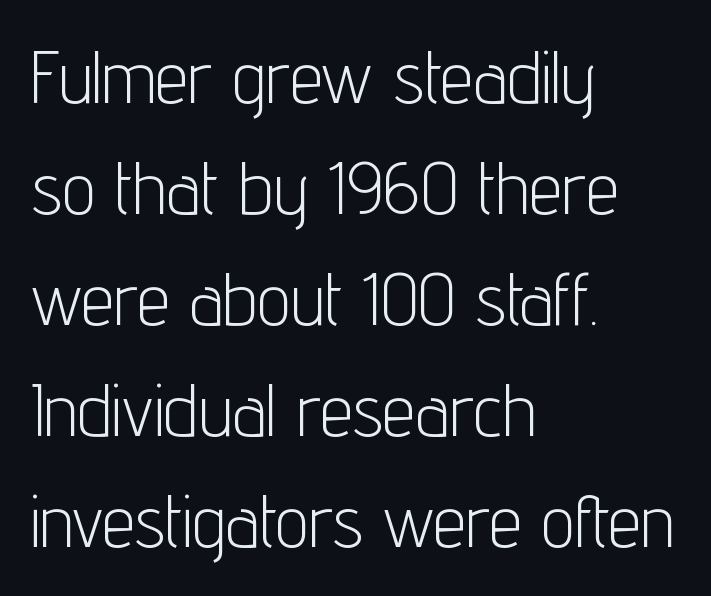
{"serif": "no", "italic": "no", "bold": "no", "weight": "light", "width": "condensed", "stroke_contrast": "low", "x_height": "medium", "monospaced": "no", "underline": "no", "align": "left", "line_spacing": "normal", "line_spacing_ratio": 1.5, "letter_spacing": "normal", "letter_spacing_em": 0.0, "glyph_px": 74}
